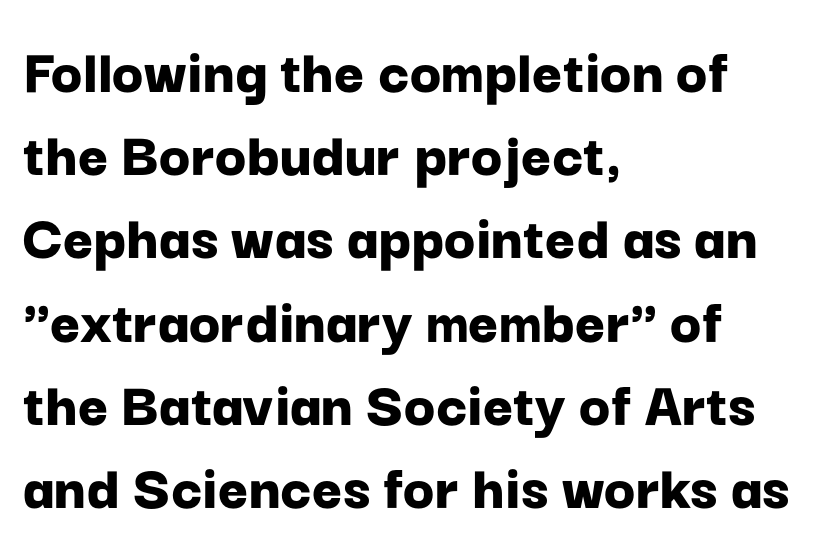
Quick note: underline off. Students, observe: this is what conventionally led text looks like. This sample uses an upright cut, with every glyph sitting square on the baseline. Is this a fixed-width face? No — the glyphs have proportional, varying widths.
